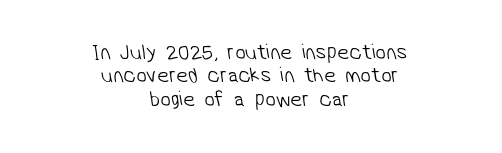
{"bold": "no", "underline": "no", "align": "center", "line_spacing": "tight", "line_spacing_ratio": 1.11, "letter_spacing": "normal", "letter_spacing_em": 0.0, "glyph_px": 21}
